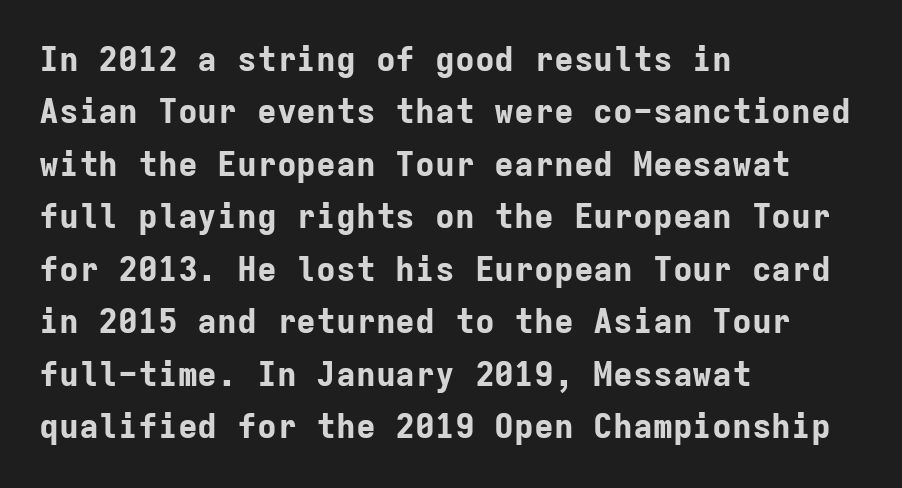
Default kerning and tracking; the words read as compact shapes. Reading down the block, your eye returns to a fixed left position each line. I'd describe the lettering as bold — thick and assertive. Posture: upright roman. Interline gaps are of average width in this sample. Clear beneath every line of the passage.
